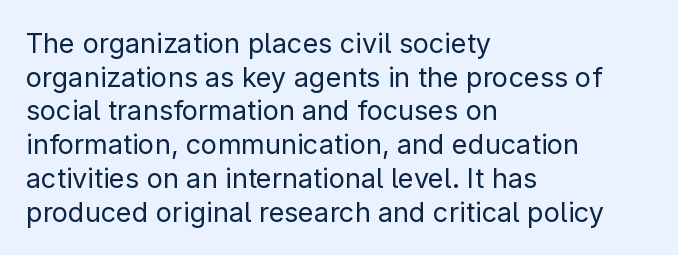
Whoever set this chose a conventional vertical rhythm. Each stroke keeps to a modest, everyday thickness or less. Is there any slant? The stems are plumb. Any mark beneath the type? The region is blank. Horizontal alignment here is leftward, the default for most running prose.
